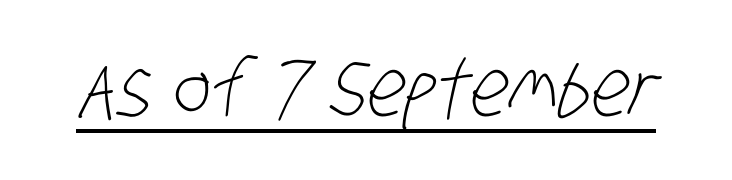
{"serif": "no", "bold": "no", "weight": "light", "width": "condensed", "stroke_contrast": "low", "x_height": "large", "monospaced": "no", "underline": "yes", "letter_spacing": "normal", "letter_spacing_em": 0.0, "glyph_px": 79}
